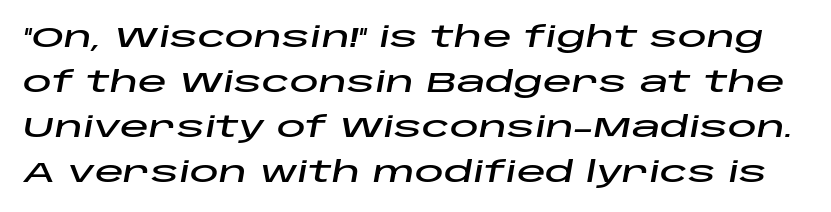
{"italic": "yes", "lean": "right", "slant_degrees": 10, "width": "wide", "stroke_contrast": "low", "x_height": "large", "monospaced": "no", "underline": "no", "line_spacing": "normal", "line_spacing_ratio": 1.55, "letter_spacing": "normal", "letter_spacing_em": 0.0, "glyph_px": 29}
